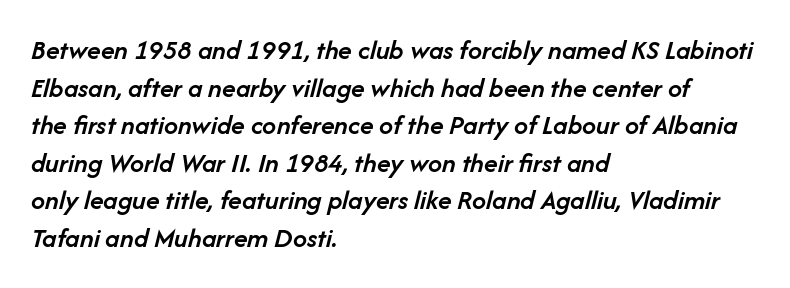
{"italic": "yes", "lean": "right", "slant_degrees": 14, "bold": "semi", "weight": "semibold", "width": "normal", "stroke_contrast": "low", "x_height": "medium", "monospaced": "no", "underline": "no", "align": "left", "line_spacing": "normal", "line_spacing_ratio": 1.34, "letter_spacing": "normal", "letter_spacing_em": 0.0, "glyph_px": 28}
